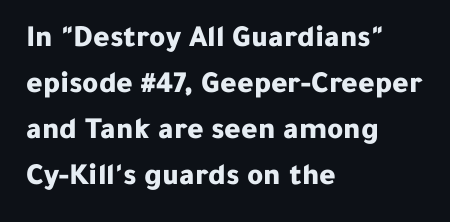
Is this a sans? Yes — the strokes have no serifs. These lines are rendered in a variable-pitch font. Upright lettering throughout. Leftover space on each line is placed entirely after the last word. Any mark beneath the type? The region is blank. Honestly, the row spacing looks completely unremarkable.
